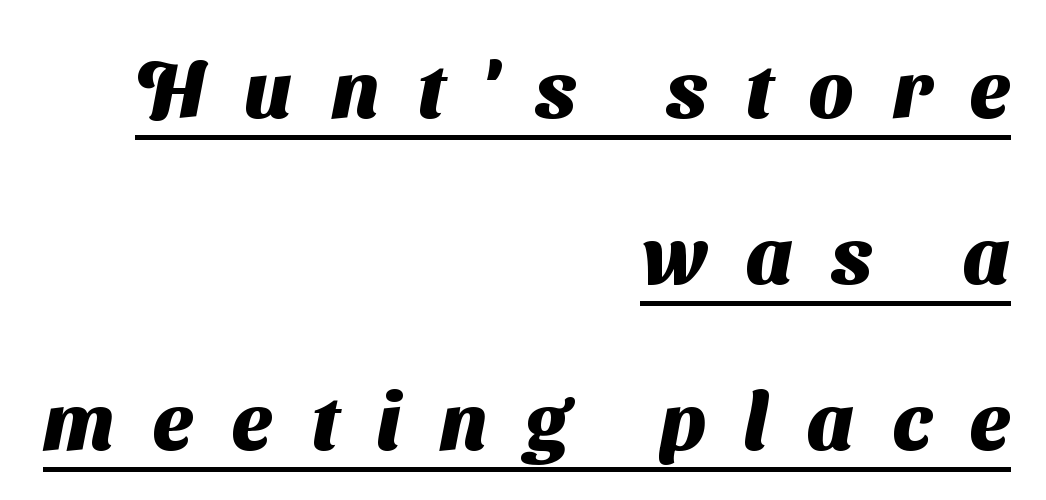
The image shows 79 px heavy sans-serif type; set right-aligned, loose line spacing (2.1x), unusually wide letter spacing (+0.49 em), underlined; medium stroke contrast and a medium x-height.
